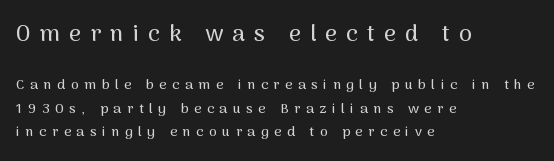
{"italic": "no", "underline": "no", "align": "left", "line_spacing": "normal", "line_spacing_ratio": 1.68, "letter_spacing": "wide", "letter_spacing_em": 0.4, "larger_block": "first", "size_ratio": 1.64, "glyph_px": 23}
